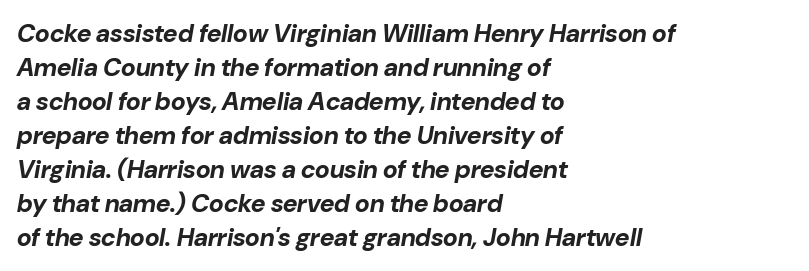
Glyph-to-glyph distance matches everyday printed text. A clean baseline with only descenders dipping below it. This sample keeps an unexceptional amount of space between lines. If you drew a line through each stem, it would be angled. The passage shown is emphatically bold.
